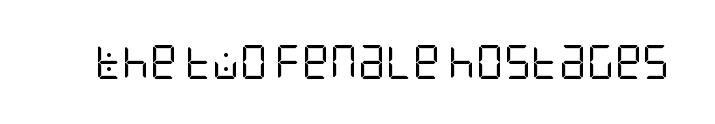
The cut favours lightness, reaching ordinary text weight at its darkest. Compared with typical body copy, the letter spacing here is the same. Descenders hang freely into open space. You can tell from the bare stems that sans-serif type was used.
